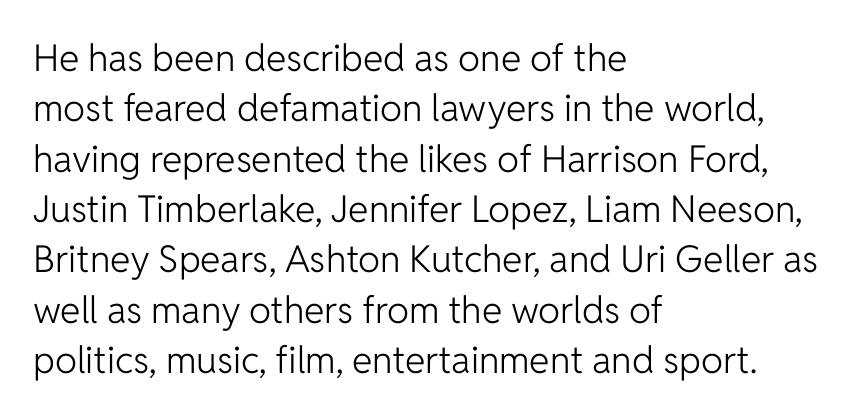
Q: Is the text bold? A: No.
Q: Is the text italic (slanted)? A: No, it is upright.
Q: Is the typeface a serif or a sans-serif typeface? A: Sans-serif.
Q: Is the text underlined? A: No.
Q: How is the paragraph aligned? A: Left-aligned.
Q: Is the spacing between letters normal or unusually wide? A: Normal.
Q: Is the spacing between lines tight, normal or loose? A: Normal.
Q: Width (condensed, normal, or wide)? A: Normal.
Q: Stroke contrast? A: Low.
Q: x-height? A: Medium.
Q: Monospaced? A: No.
